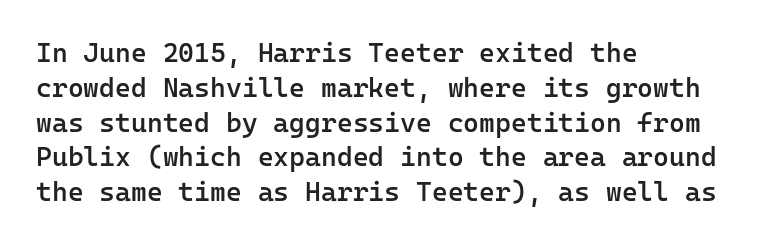
Q: Is the text bold? A: Semi-bold.
Q: Is the text italic (slanted)? A: No, it is upright.
Q: Is the text underlined? A: No.
Q: How is the paragraph aligned? A: Left-aligned.
Q: Is the spacing between letters normal or unusually wide? A: Normal.
Q: Is the spacing between lines tight, normal or loose? A: Normal.
